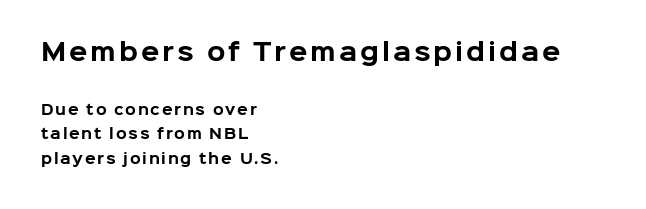
Clear beneath every line of the passage. The upper block of text is set noticeably larger than the block beneath it. Does the lettering tilt? It doesn't — this is upright. Students, this is bold: see how much ink each stroke carries. Compared with a centered layout, this one pins lines to the left instead.
